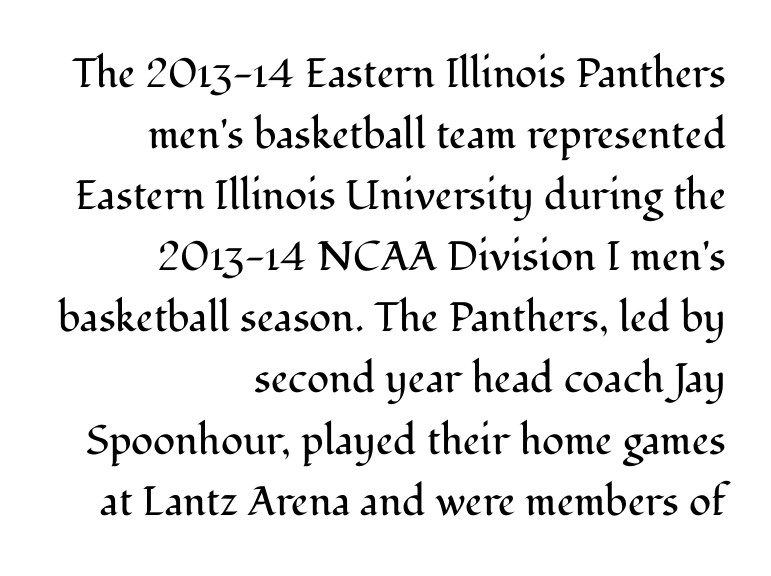
Q: Is the text bold? A: No.
Q: Is the text italic (slanted)? A: No, it is upright.
Q: Is the typeface a serif or a sans-serif typeface? A: Serif.
Q: Is the text underlined? A: No.
Q: How is the paragraph aligned? A: Right-aligned.
Q: Is the spacing between letters normal or unusually wide? A: Normal.
Q: Is the spacing between lines tight, normal or loose? A: Normal.
Q: Width (condensed, normal, or wide)? A: Normal.
Q: Stroke contrast? A: Medium.
Q: x-height? A: Medium.
Q: Monospaced? A: No.
